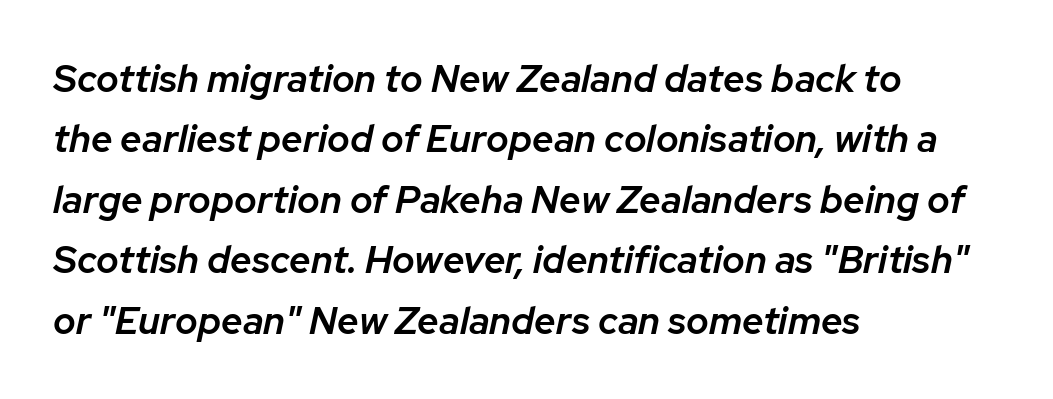
Is the letter spacing exaggerated? No — it looks like the ordinary default. Students, this is semibold: more ink than regular, less than bold. Quick note: interline space is typical. A clean baseline with only descenders dipping below it. The rendering uses natural spacing where letterforms have individual widths.
